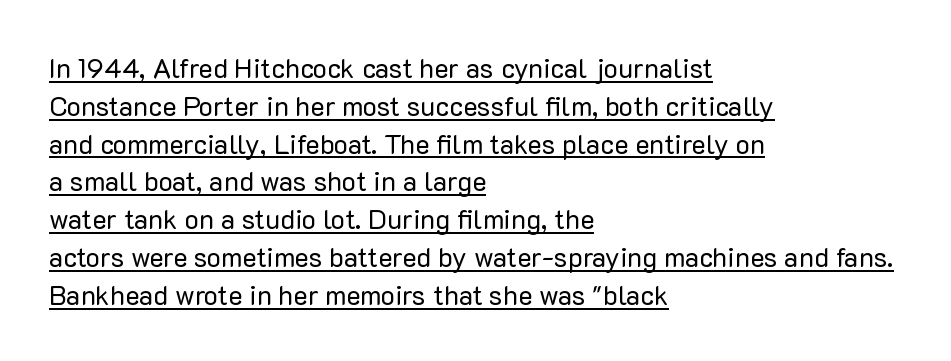
Heft: none added — not bold. Posture: upright roman. Underlining? Definitely there. The ragged edge is on the right, which tells us the setting is flush left. If you measured baseline to baseline, you'd find a middling distance. Nobody touched the tracking dial on this one.
